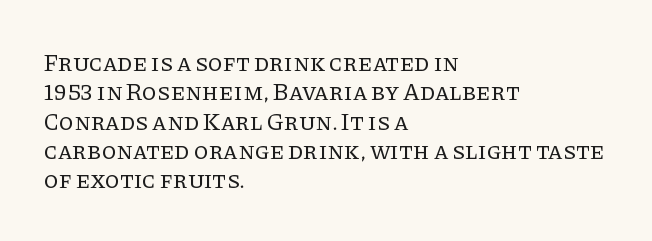
Q: Is the text bold? A: No.
Q: Is the text italic (slanted)? A: No, it is upright.
Q: Is the text underlined? A: No.
Q: How is the paragraph aligned? A: Left-aligned.
Q: Is the spacing between letters normal or unusually wide? A: Normal.
